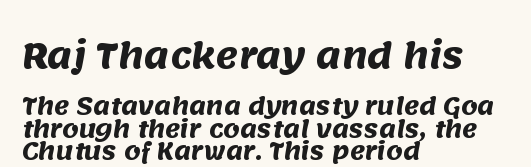
The image shows 34 px heavy sans-serif type; set left-aligned, tight line spacing (0.99x), normal letter spacing, not underlined; the first (top) block is 1.48x larger; medium stroke contrast and a large x-height.
